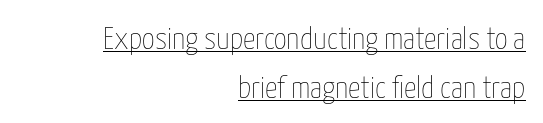
{"italic": "no", "bold": "no", "weight": "thin", "width": "condensed", "stroke_contrast": "low", "x_height": "medium", "monospaced": "no", "underline": "yes", "align": "right", "line_spacing": "normal", "line_spacing_ratio": 1.58, "letter_spacing": "normal", "letter_spacing_em": 0.0, "glyph_px": 31}
